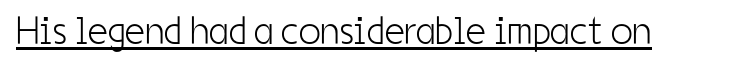
Q: Is the text bold? A: No.
Q: Is the text italic (slanted)? A: No, it is upright.
Q: Is the typeface a serif or a sans-serif typeface? A: Sans-serif.
Q: Is the text underlined? A: Yes.
Q: Is the spacing between letters normal or unusually wide? A: Normal.
Q: Width (condensed, normal, or wide)? A: Condensed.
Q: Stroke contrast? A: Low.
Q: x-height? A: Medium.
Q: Monospaced? A: No.
